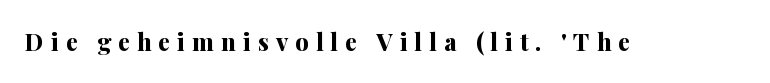
The image shows 24 px bold type, upright; set unusually wide letter spacing (+0.29 em), not underlined.
